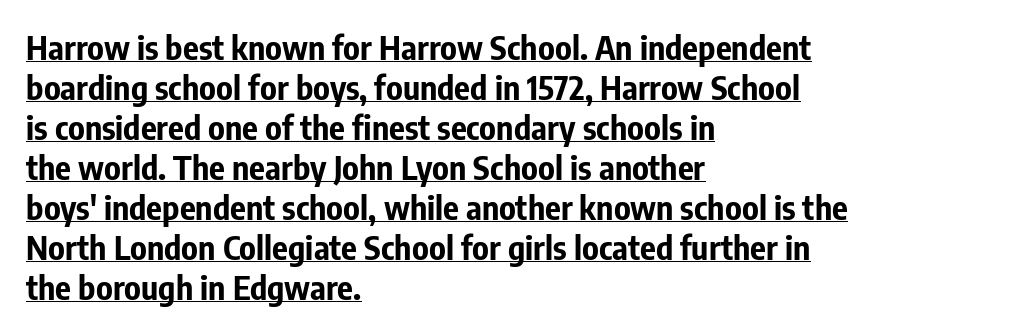
{"serif": "no", "italic": "no", "bold": "yes", "weight": "bold", "width": "condensed", "stroke_contrast": "low", "x_height": "medium", "monospaced": "no", "underline": "yes", "align": "left", "line_spacing_ratio": 1.21, "letter_spacing": "normal", "letter_spacing_em": 0.0, "glyph_px": 33}
